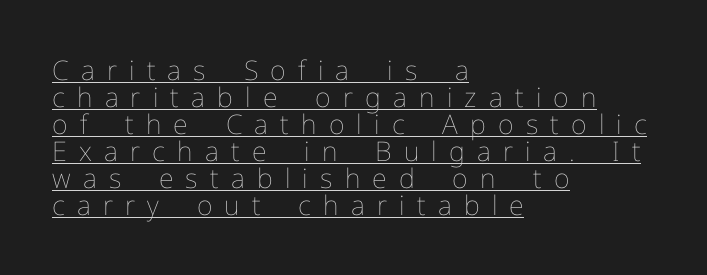
Q: Is the text bold? A: No.
Q: Is the text italic (slanted)? A: No, it is upright.
Q: Is the text underlined? A: Yes.
Q: How is the paragraph aligned? A: Left-aligned.
Q: Is the spacing between letters normal or unusually wide? A: Unusually wide.
Q: Is the spacing between lines tight, normal or loose? A: Tight.
